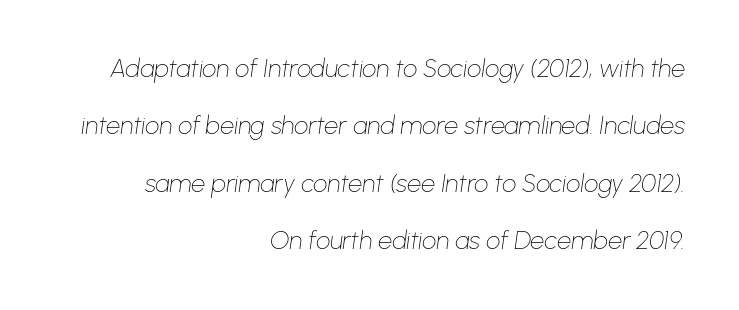
The image shows 25 px text type, italic (leaning right); set right-aligned, loose line spacing (2.3x), normal letter spacing, not underlined.
